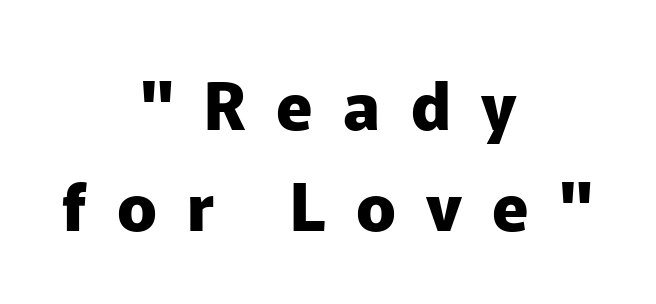
You could not count columns in this text — the font is proportionally spaced. Notice how the passage keeps no hard edge, just a central spine. If you drew a line through each stem, it would be perfectly vertical. Letter spacing: wide.
